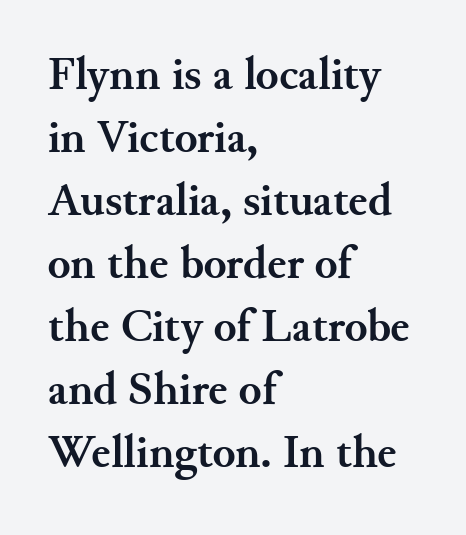
The image shows 47 px semibold serif type, upright; set left-aligned, normal line spacing (1.34x), normal letter spacing, not underlined; medium stroke contrast and a small x-height.
